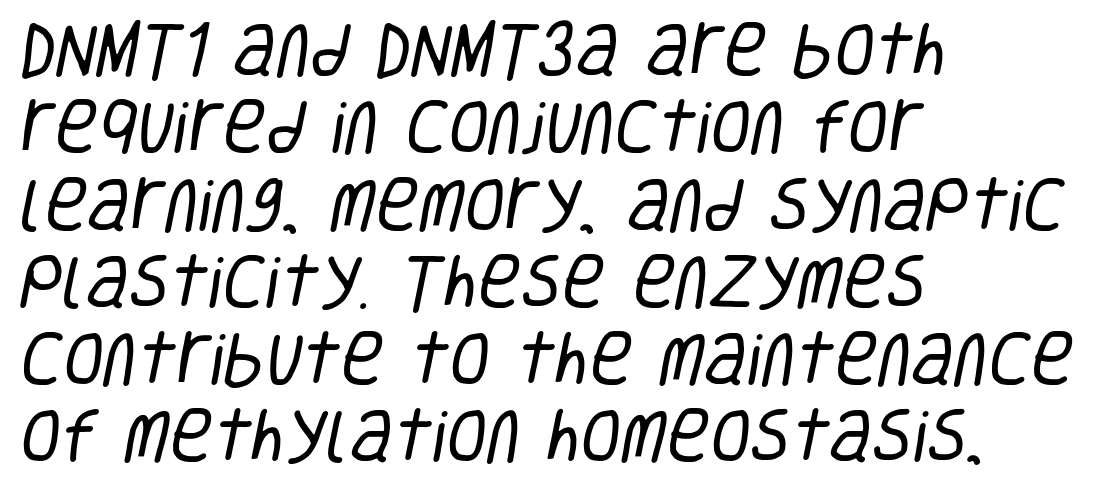
The gaps between neighbouring characters are ordinary and unremarkable. The lines are quadded left. Interline gaps are of average width in this sample. Varying glyph widths throughout — classic text-font behaviour.
